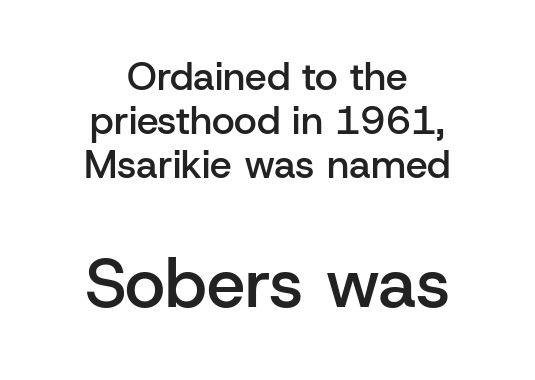
The image shows 69 px semibold sans-serif type, upright; set centered, tight line spacing (1.13x), normal letter spacing, not underlined; the second (bottom) block is 1.77x larger; low stroke contrast and a medium x-height.
